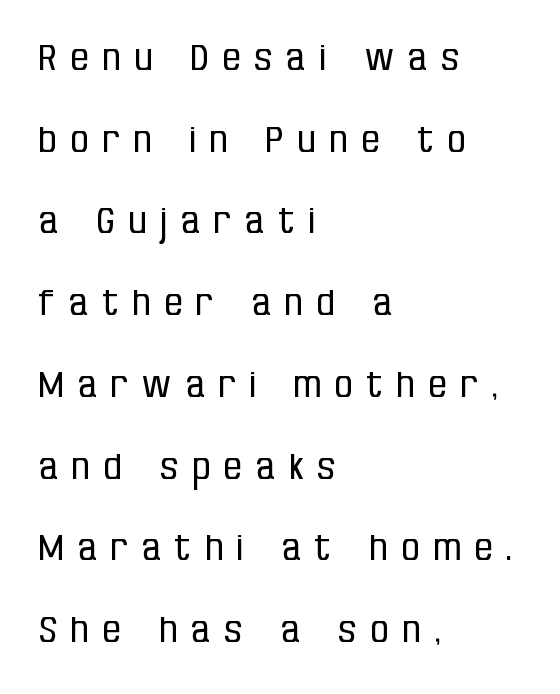
Q: Is the text bold? A: No.
Q: Is the text italic (slanted)? A: No, it is upright.
Q: Is the typeface a serif or a sans-serif typeface? A: Sans-serif.
Q: Is the text underlined? A: No.
Q: How is the paragraph aligned? A: Left-aligned.
Q: Is the spacing between letters normal or unusually wide? A: Unusually wide.
Q: Is the spacing between lines tight, normal or loose? A: Loose.
Q: Width (condensed, normal, or wide)? A: Condensed.
Q: Stroke contrast? A: Low.
Q: x-height? A: Large.
Q: Monospaced? A: No.
